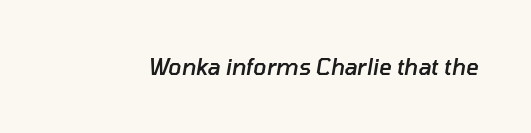
Emphasis-style slanted type is in use. How are the letters spaced? Ordinarily, with no added tracking. The words here are not underlined. This is the in-between weight designers call semibold or demi.
